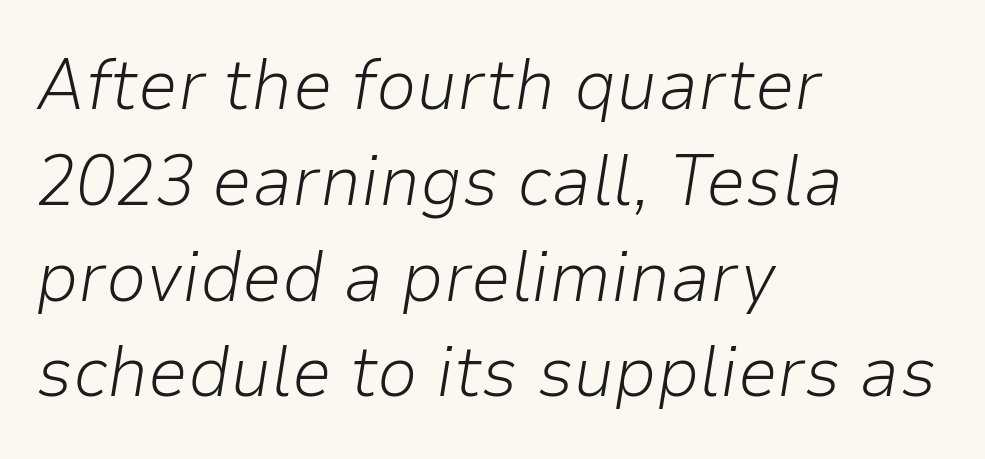
{"italic": "yes", "lean": "right", "slant_degrees": 9, "bold": "no", "weight": "light", "width": "normal", "stroke_contrast": "low", "x_height": "medium", "monospaced": "no", "underline": "no", "align": "left", "line_spacing": "normal", "line_spacing_ratio": 1.33, "letter_spacing": "normal", "letter_spacing_em": 0.0, "glyph_px": 72}
